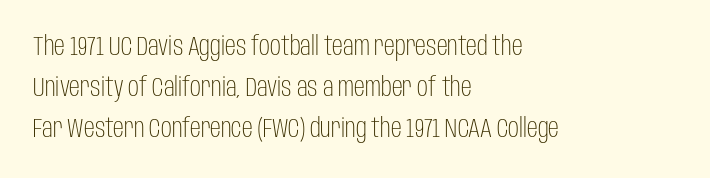
Q: Is the text bold? A: No.
Q: Is the text italic (slanted)? A: No, it is upright.
Q: Is the text underlined? A: No.
Q: How is the paragraph aligned? A: Left-aligned.
Q: Is the spacing between letters normal or unusually wide? A: Normal.
Q: Is the spacing between lines tight, normal or loose? A: Normal.
